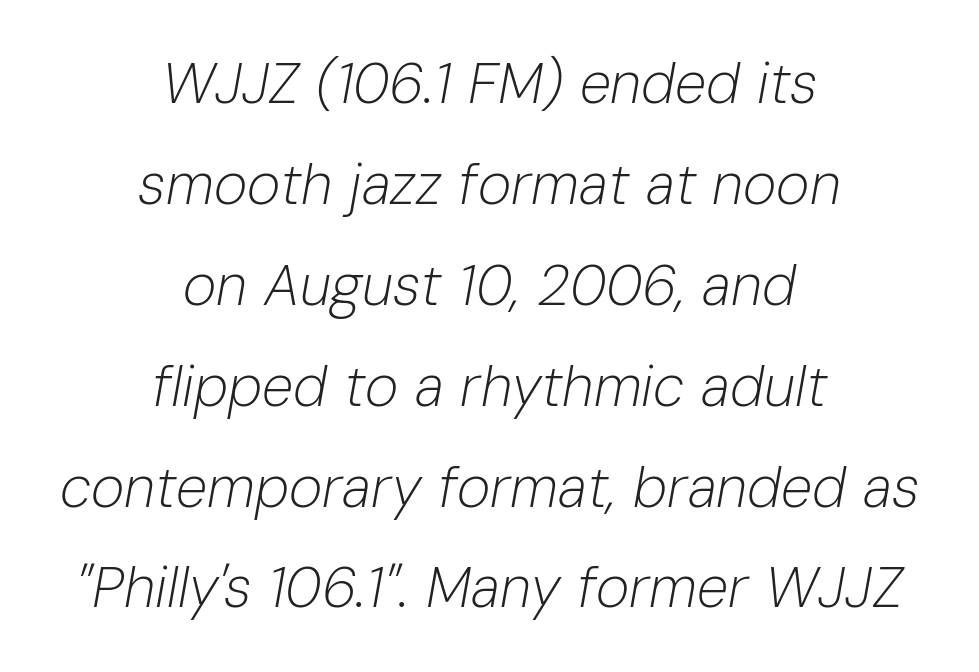
Heaviness? Minimal to ordinary, like unemphasized prose. Character widths vary here, with narrow letters taking less room than wide ones. Where is the straight margin? There isn't one; the lines are centered. The line texture is even and compact thanks to regular tracking. In terms of posture, this sample is oblique.
